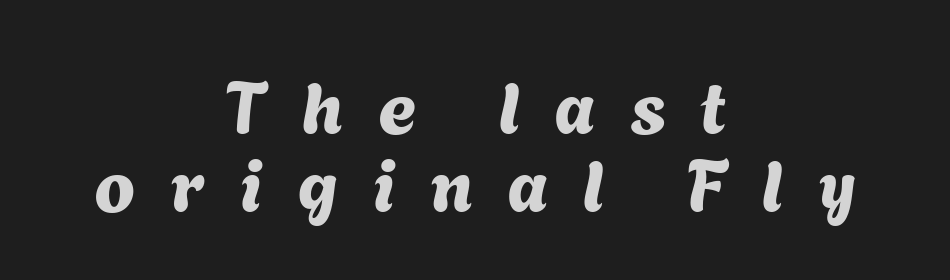
The image shows 73 px sans-serif type; set centered, tight line spacing (1.07x), unusually wide letter spacing (+0.47 em), not underlined; medium stroke contrast and a medium x-height.
